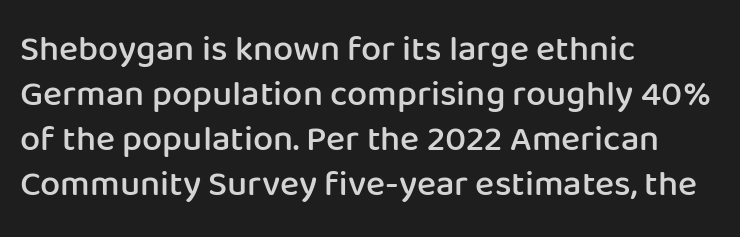
This rendering leaves character spacing at its baseline value. Unlike a traditional serif, this face leaves its strokes unadorned. The leading is moderate, giving the passage an even texture. Note the varied advance widths — an 'i' is clearly narrower than an 'm'.
